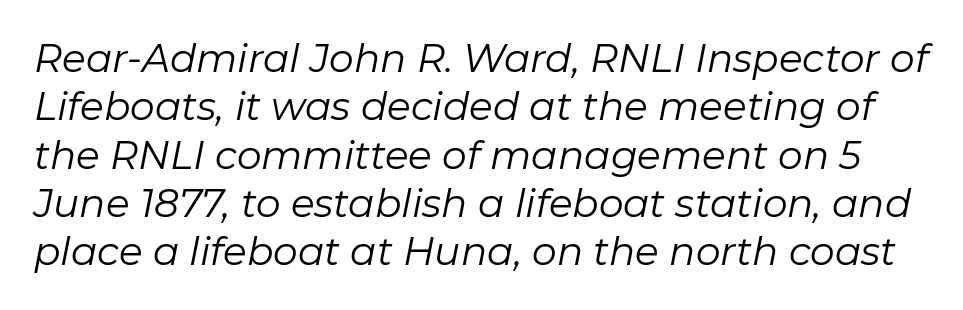
Q: Is the text bold? A: No.
Q: Is the text italic (slanted)? A: Yes, it leans right by about 11 degrees.
Q: Is the text underlined? A: No.
Q: Is the spacing between letters normal or unusually wide? A: Normal.
Q: Width (condensed, normal, or wide)? A: Normal.
Q: Stroke contrast? A: Low.
Q: x-height? A: Medium.
Q: Monospaced? A: No.
